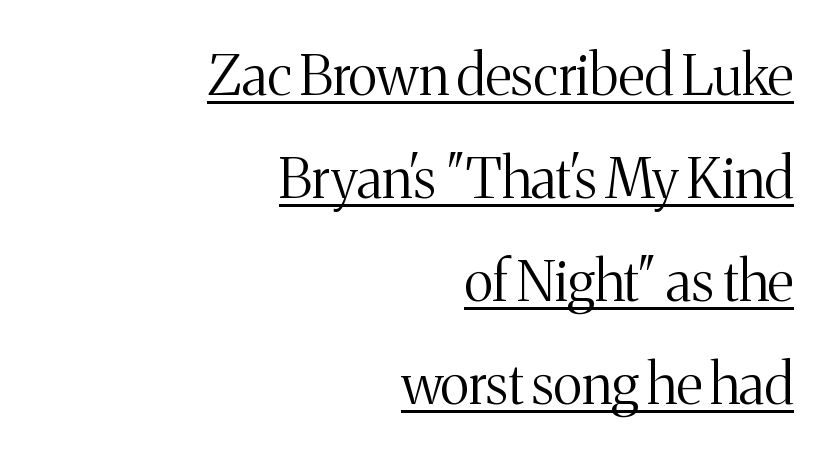
Q: Is the text bold? A: No.
Q: Is the text italic (slanted)? A: No, it is upright.
Q: Is the typeface a serif or a sans-serif typeface? A: Serif.
Q: Is the text underlined? A: Yes.
Q: How is the paragraph aligned? A: Right-aligned.
Q: Is the spacing between letters normal or unusually wide? A: Normal.
Q: Width (condensed, normal, or wide)? A: Normal.
Q: Stroke contrast? A: Medium.
Q: x-height? A: Medium.
Q: Monospaced? A: No.
